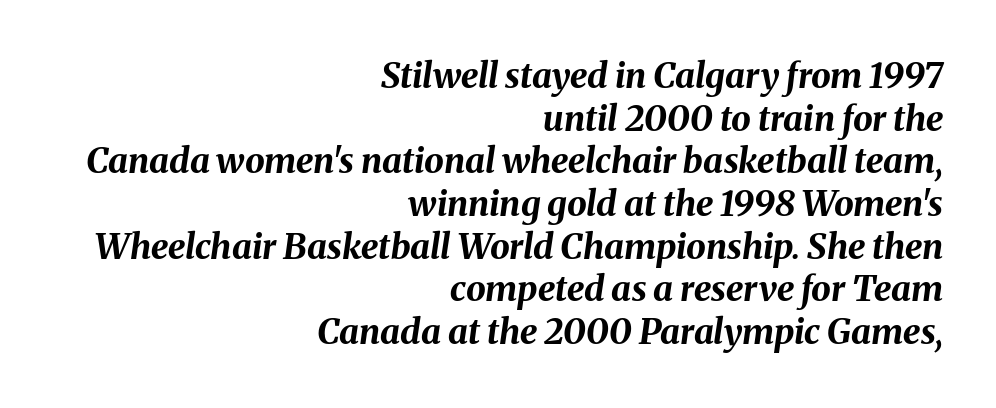
Q: Is the text bold? A: Yes.
Q: Is the text italic (slanted)? A: Yes, it leans right by about 8 degrees.
Q: Is the text underlined? A: No.
Q: How is the paragraph aligned? A: Right-aligned.
Q: Is the spacing between letters normal or unusually wide? A: Normal.
Q: Width (condensed, normal, or wide)? A: Normal.
Q: Stroke contrast? A: Medium.
Q: x-height? A: Medium.
Q: Monospaced? A: No.
